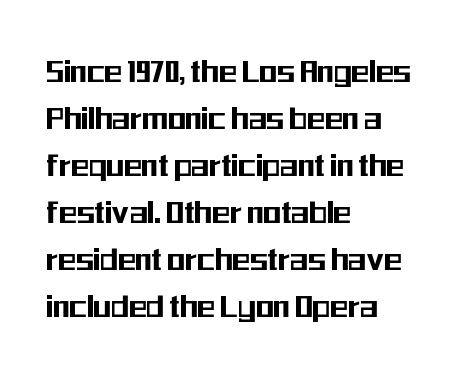
The foot of each line stays bare and open. The letterforms sit shoulder to shoulder at normal distance. Notice how the passage keeps a crisp vertical edge on the left only. Character widths vary here, with narrow letters taking less room than wide ones. Notice how descenders clear the ascenders below comfortably — that's standard leading. The face used here is a sans, in the tradition of grotesques and geometrics.
